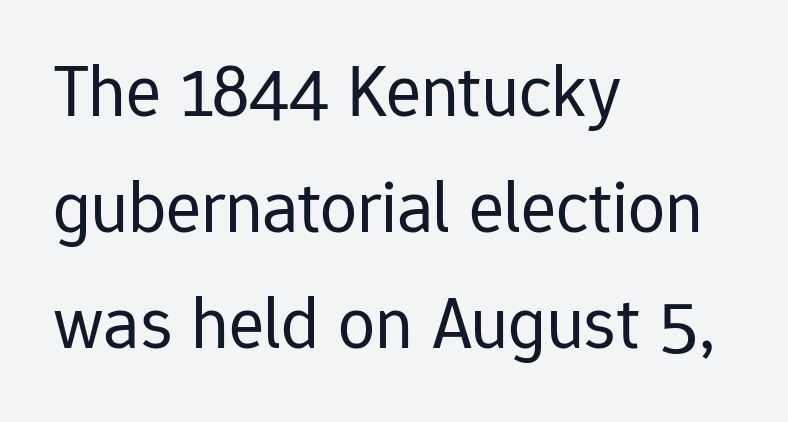
{"serif": "no", "italic": "no", "bold": "no", "weight": "regular", "width": "normal", "stroke_contrast": "low", "x_height": "medium", "monospaced": "no", "underline": "no", "align": "left", "line_spacing": "normal", "line_spacing_ratio": 1.57, "letter_spacing": "normal", "letter_spacing_em": 0.0, "glyph_px": 74}
